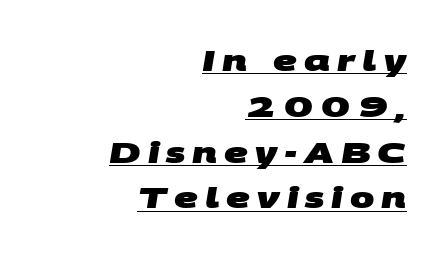
Q: Is the text bold? A: Yes.
Q: Is the typeface a serif or a sans-serif typeface? A: Sans-serif.
Q: Is the text underlined? A: Yes.
Q: How is the paragraph aligned? A: Right-aligned.
Q: Is the spacing between letters normal or unusually wide? A: Unusually wide.
Q: Is the spacing between lines tight, normal or loose? A: Normal.
Q: Width (condensed, normal, or wide)? A: Wide.
Q: Stroke contrast? A: Medium.
Q: x-height? A: Large.
Q: Monospaced? A: No.
